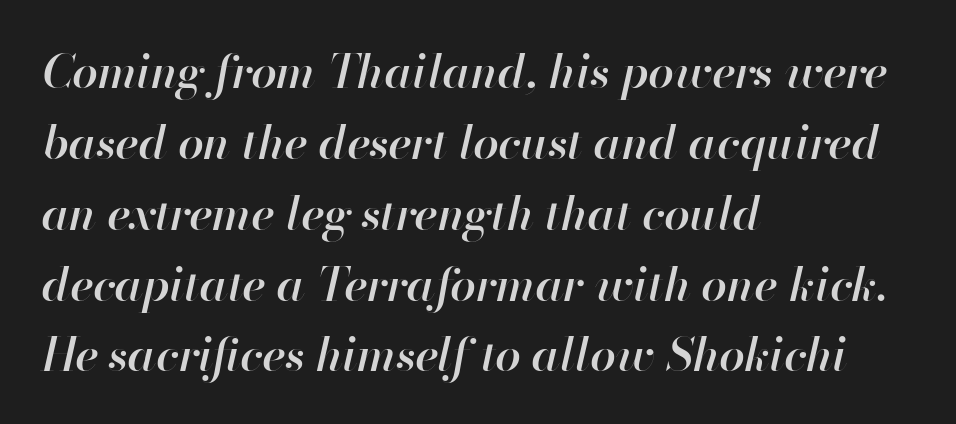
The image shows 46 px semibold type, italic (leaning right); set left-aligned, normal line spacing (1.54x), normal letter spacing, not underlined; high stroke contrast and a small x-height.
